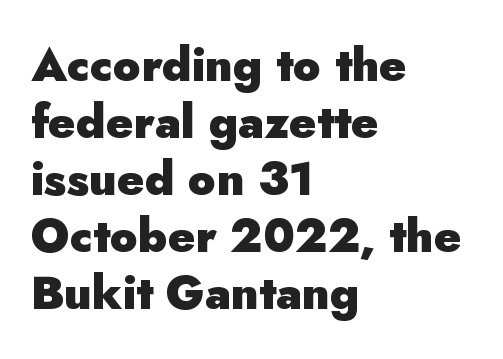
Q: Is the text bold? A: Yes.
Q: Is the text italic (slanted)? A: No, it is upright.
Q: Is the typeface a serif or a sans-serif typeface? A: Sans-serif.
Q: Is the text underlined? A: No.
Q: How is the paragraph aligned? A: Left-aligned.
Q: Is the spacing between letters normal or unusually wide? A: Normal.
Q: Width (condensed, normal, or wide)? A: Normal.
Q: Stroke contrast? A: Low.
Q: x-height? A: Small.
Q: Monospaced? A: No.
